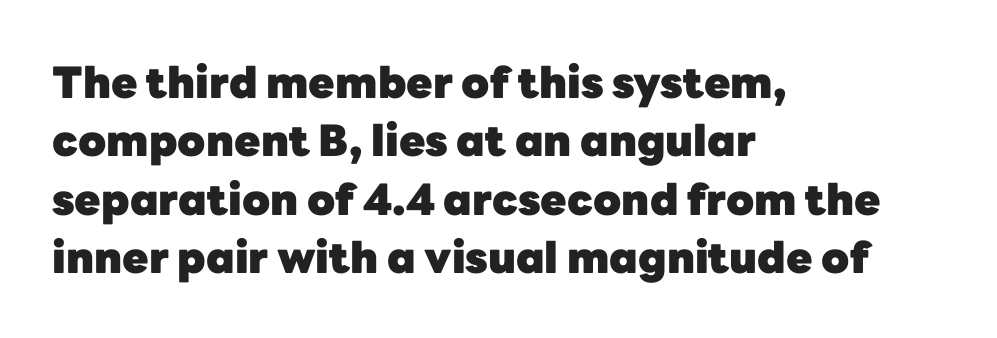
{"serif": "no", "italic": "no", "bold": "yes", "weight": "heavy", "width": "normal", "stroke_contrast": "low", "x_height": "medium", "monospaced": "no", "underline": "no", "align": "left", "line_spacing": "normal", "line_spacing_ratio": 1.36, "letter_spacing": "normal", "letter_spacing_em": 0.0, "glyph_px": 43}
